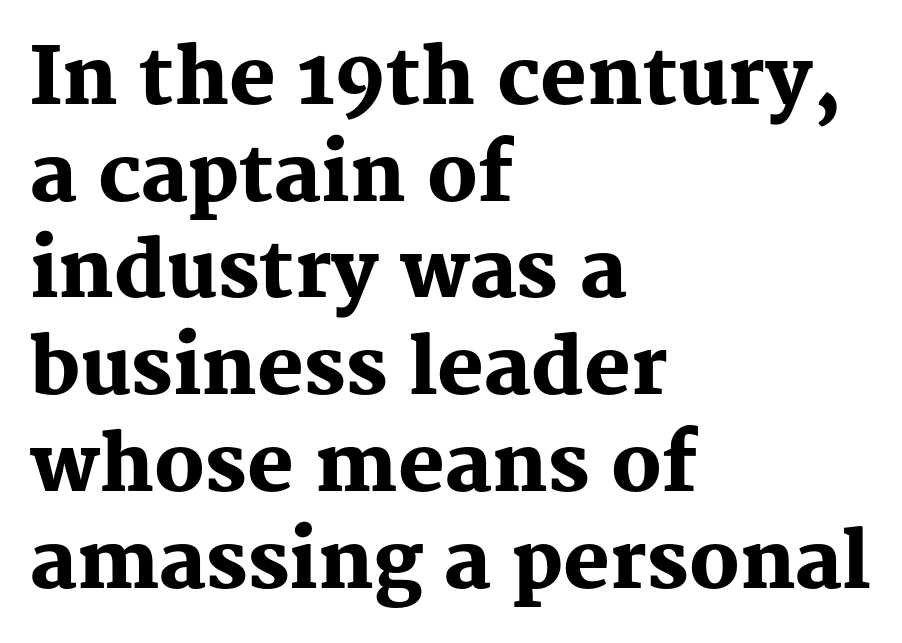
The glyphs in this specimen are seriffed. Heft: maximum for text — a bold. No italicization has been applied; the sample stays upright. This rendering leaves character spacing at its baseline value.
